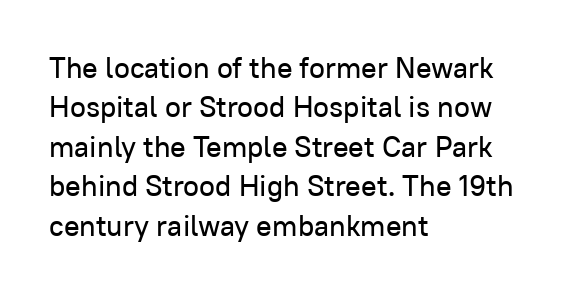
The image shows 29 px sans-serif type, upright; set left-aligned, normal line spacing (1.36x), normal letter spacing, not underlined; low stroke contrast and a medium x-height.
